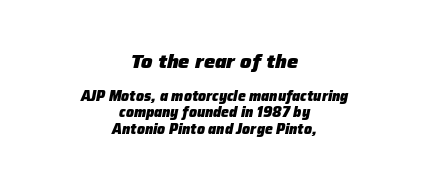
{"italic": "yes", "lean": "right", "slant_degrees": 12, "bold": "yes", "underline": "no", "align": "center", "line_spacing_ratio": 1.19, "letter_spacing": "normal", "letter_spacing_em": 0.0, "larger_block": "first", "size_ratio": 1.43, "glyph_px": 20}
